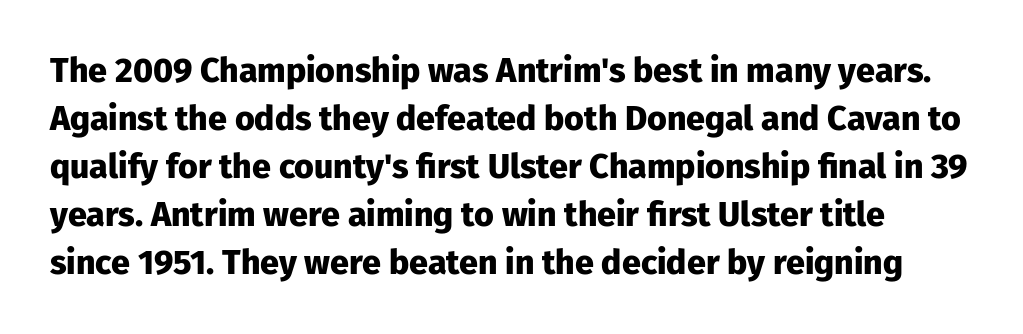
Looks like regular typesetting: each glyph gets only the width it needs. Typesetter's note: full bold, strokes at maximum text heaviness. Each new line begins a customary step beneath the previous one. Stroke terminals: plain, sans-serif.
